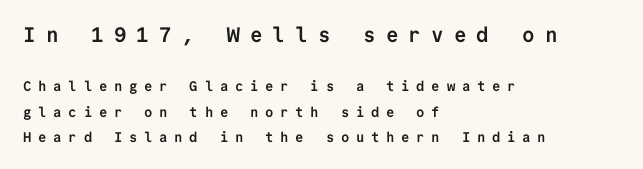
These lines have a slow, spaced-out rhythm from letter to letter. The letters stand upright; this is a roman face. A classic flush-left, rag-right setting is used for this passage. Compare the two chunks: the upper has the greater cap height.
